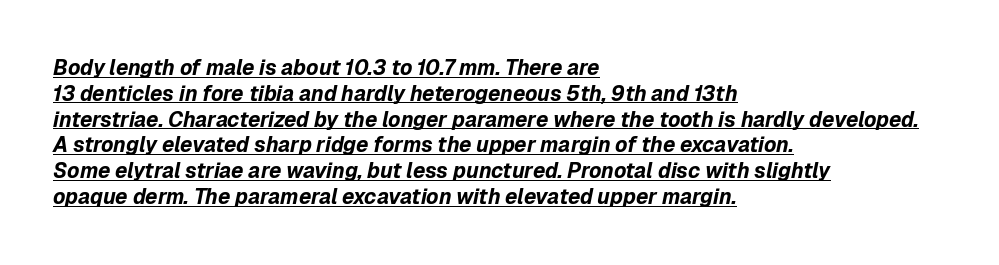
{"italic": "yes", "lean": "right", "slant_degrees": 12, "bold": "yes", "underline": "yes", "align": "left", "line_spacing_ratio": 1.23, "letter_spacing": "normal", "letter_spacing_em": 0.0, "glyph_px": 21}
